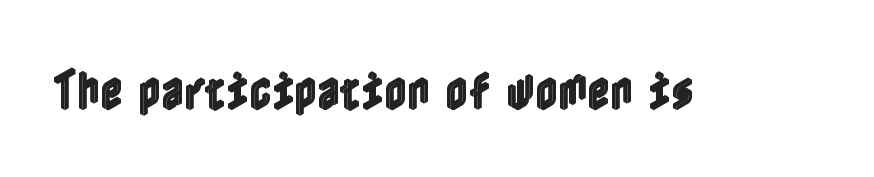
The zone under the glyphs is completely vacant. Designer's note — italics off, roman on. Does extra space separate the letters? No, they use regular spacing.
